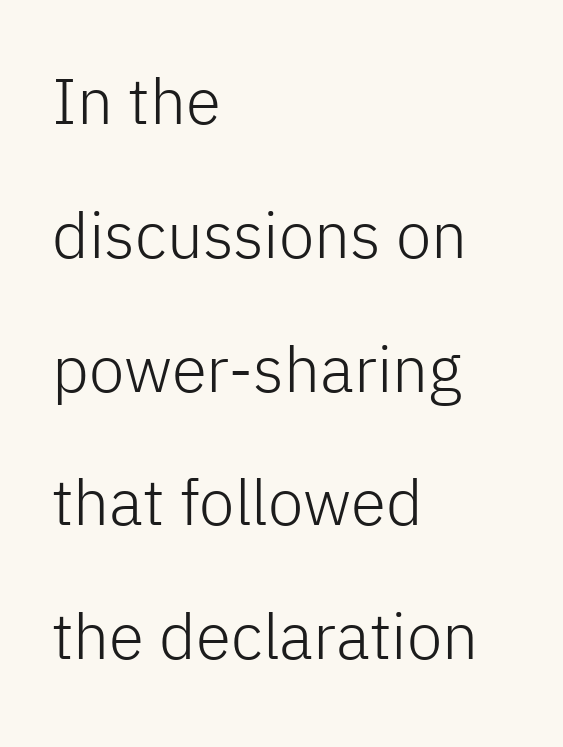
Q: Is the text bold? A: No.
Q: Is the text italic (slanted)? A: No, it is upright.
Q: Is the typeface a serif or a sans-serif typeface? A: Sans-serif.
Q: Is the text underlined? A: No.
Q: How is the paragraph aligned? A: Left-aligned.
Q: Is the spacing between letters normal or unusually wide? A: Normal.
Q: Is the spacing between lines tight, normal or loose? A: Loose.
Q: Width (condensed, normal, or wide)? A: Normal.
Q: Stroke contrast? A: Low.
Q: x-height? A: Medium.
Q: Monospaced? A: No.
